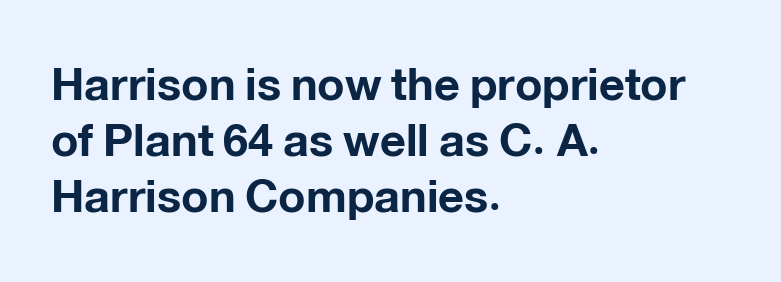
The image shows 45 px bold sans-serif type, upright; set left-aligned, normal line spacing (1.25x), normal letter spacing, not underlined; low stroke contrast and a medium x-height.
